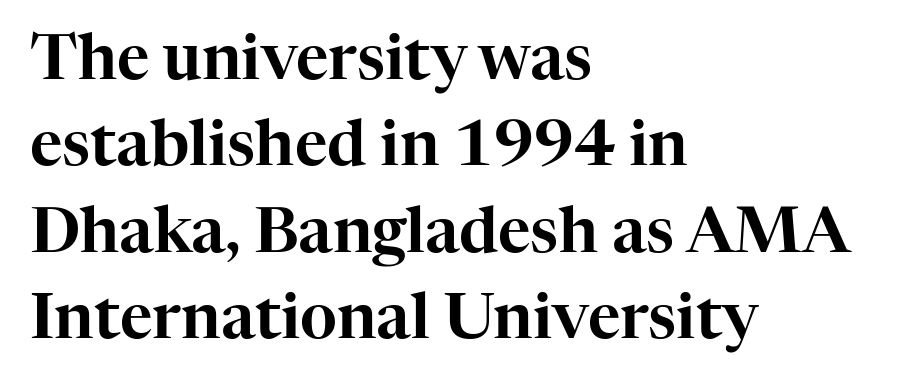
Proportional: the letters do not fall into vertical columns. The font's upright variant was chosen for this text. The typesetter chose a ragged-right arrangement here. Bare-footed words on every line. Evenly set lines give the paragraph a standard silhouette.
